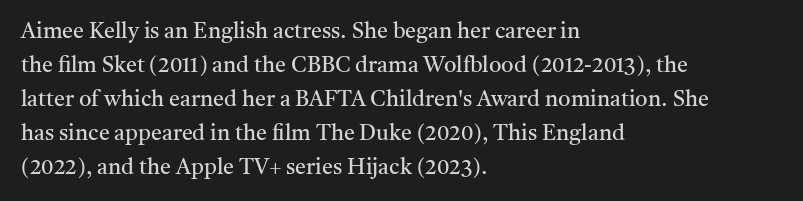
{"italic": "no", "bold": "no", "underline": "no", "align": "left", "line_spacing": "normal", "line_spacing_ratio": 1.54, "letter_spacing": "normal", "letter_spacing_em": 0.0, "glyph_px": 22}
